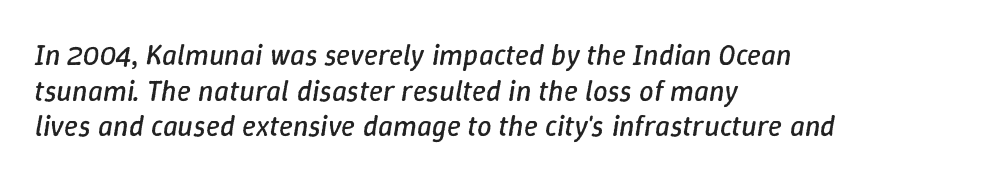
Q: Is the text bold? A: No.
Q: Is the text italic (slanted)? A: Yes, it leans right by about 9 degrees.
Q: Is the text underlined? A: No.
Q: How is the paragraph aligned? A: Left-aligned.
Q: Is the spacing between letters normal or unusually wide? A: Normal.
Q: Width (condensed, normal, or wide)? A: Normal.
Q: Stroke contrast? A: Low.
Q: x-height? A: Medium.
Q: Monospaced? A: No.
